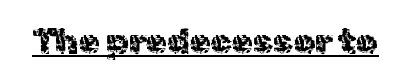
The letters stand straight up with perfectly vertical stems. Unlike a traditional serif, this face leaves its strokes unadorned. A typesetter would call this zero additional tracking. The sample's only ornament is a line tracing under the words. The face used here is proportionally spaced, like ordinary book or web type.
